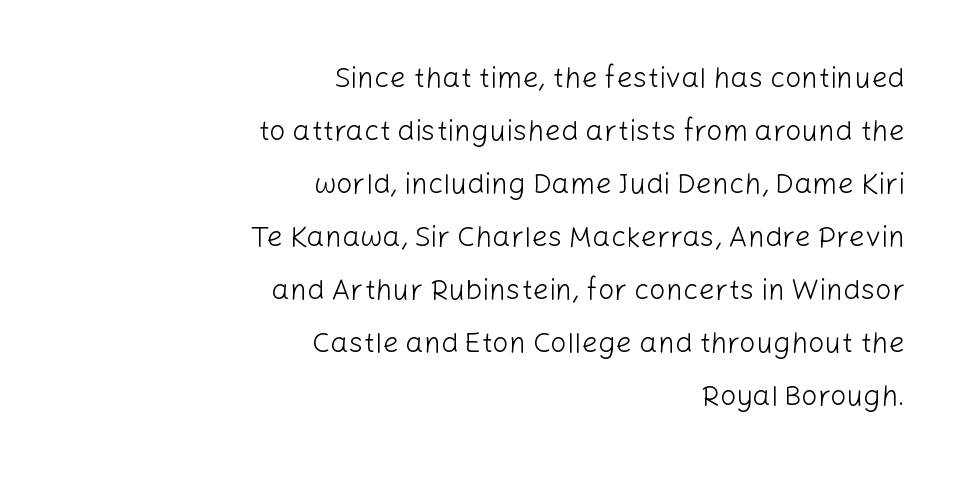
Q: Is the text bold? A: No.
Q: Is the text italic (slanted)? A: No, it is upright.
Q: Is the typeface a serif or a sans-serif typeface? A: Sans-serif.
Q: Is the text underlined? A: No.
Q: How is the paragraph aligned? A: Right-aligned.
Q: Is the spacing between letters normal or unusually wide? A: Normal.
Q: Width (condensed, normal, or wide)? A: Normal.
Q: Stroke contrast? A: Low.
Q: x-height? A: Medium.
Q: Monospaced? A: No.
